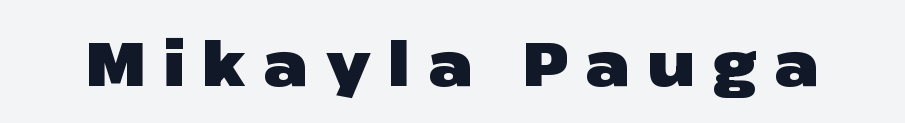
Q: Is the text bold? A: Yes.
Q: Is the text italic (slanted)? A: No, it is upright.
Q: Is the typeface a serif or a sans-serif typeface? A: Sans-serif.
Q: Is the text underlined? A: No.
Q: Is the spacing between letters normal or unusually wide? A: Unusually wide.
Q: Width (condensed, normal, or wide)? A: Wide.
Q: Stroke contrast? A: Low.
Q: x-height? A: Medium.
Q: Monospaced? A: No.
